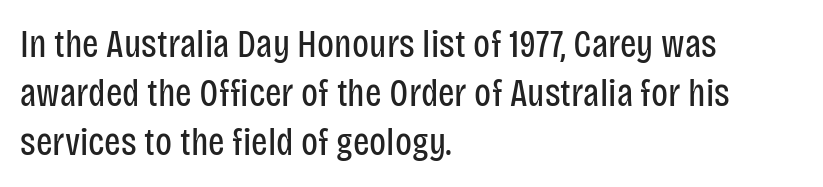
The lettering stays uniformly vertical, giving the passage a roman look. Has an underline been added? It has not. In terms of letterform style, serifs are entirely absent. Look at the tracking — it's just the regular setting, nothing added. The passage is arranged the way most books set body copy — flush left.
